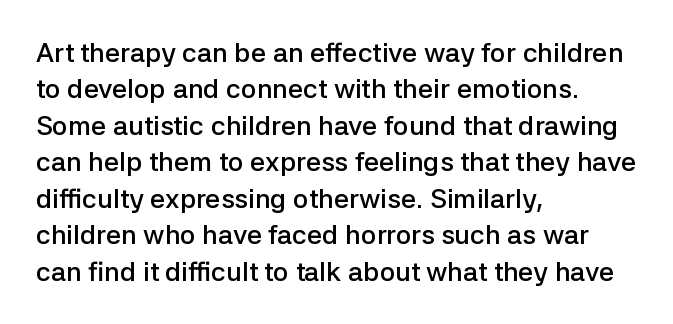
{"italic": "no", "bold": "semi", "underline": "no", "align": "left", "line_spacing": "normal", "line_spacing_ratio": 1.35, "letter_spacing": "normal", "letter_spacing_em": 0.0, "glyph_px": 27}
